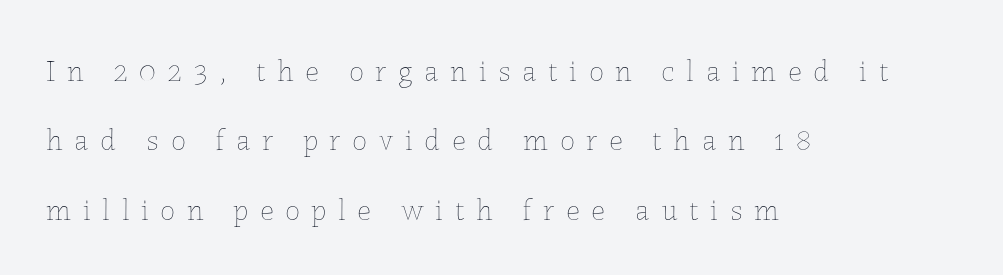
{"italic": "no", "bold": "no", "weight": "thin", "width": "normal", "stroke_contrast": "low", "x_height": "medium", "monospaced": "no", "underline": "no", "align": "left", "line_spacing": "loose", "line_spacing_ratio": 2.31, "letter_spacing": "wide", "letter_spacing_em": 0.39, "glyph_px": 30}
